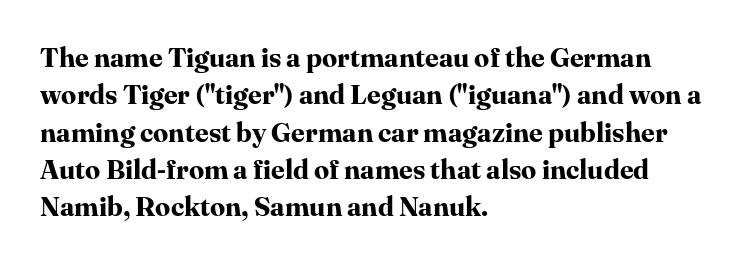
{"italic": "no", "bold": "yes", "underline": "no", "align": "left", "line_spacing": "normal", "line_spacing_ratio": 1.38, "letter_spacing": "normal", "letter_spacing_em": 0.0, "glyph_px": 27}
